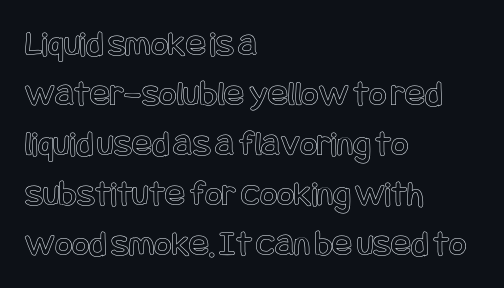
{"italic": "no", "width": "condensed", "x_height": "large", "underline": "no", "align": "left", "line_spacing": "normal", "line_spacing_ratio": 1.35, "letter_spacing": "normal", "letter_spacing_em": 0.0, "glyph_px": 37}
